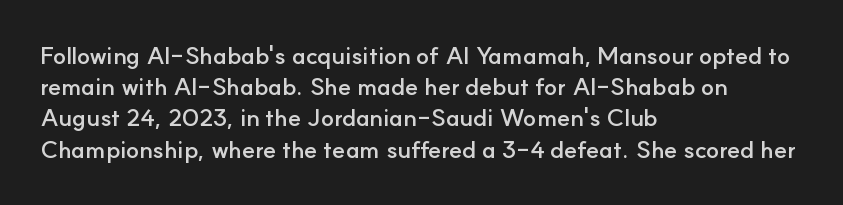
Q: Is the text bold? A: Yes.
Q: Is the text italic (slanted)? A: No, it is upright.
Q: Is the text underlined? A: No.
Q: How is the paragraph aligned? A: Left-aligned.
Q: Is the spacing between letters normal or unusually wide? A: Normal.
Q: Is the spacing between lines tight, normal or loose? A: Normal.
